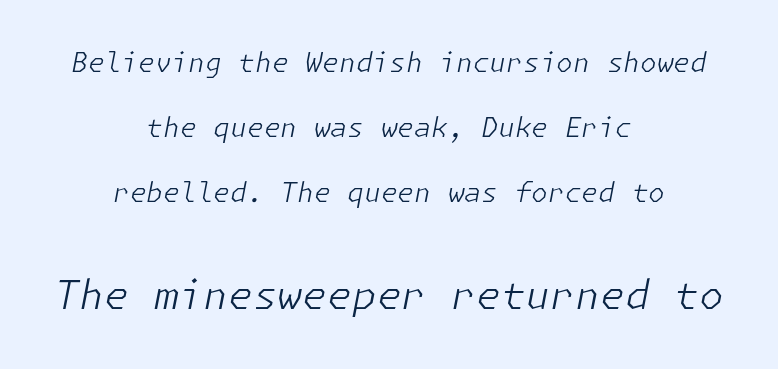
{"italic": "yes", "lean": "right", "slant_degrees": 11, "bold": "no", "weight": "light", "width": "normal", "stroke_contrast": "low", "x_height": "medium", "underline": "no", "align": "center", "line_spacing": "loose", "line_spacing_ratio": 2.41, "letter_spacing": "normal", "letter_spacing_em": 0.0, "larger_block": "second", "size_ratio": 1.48, "glyph_px": 40}
